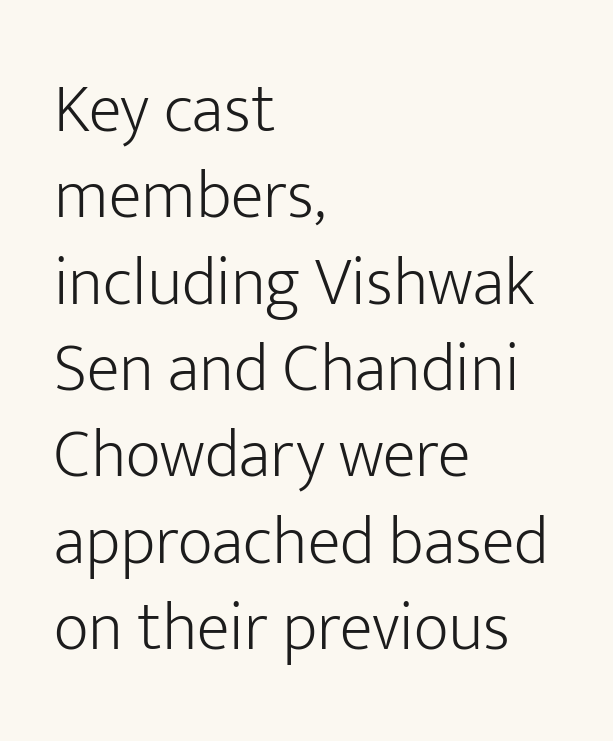
Q: Is the text bold? A: No.
Q: Is the text italic (slanted)? A: No, it is upright.
Q: Is the typeface a serif or a sans-serif typeface? A: Sans-serif.
Q: Is the text underlined? A: No.
Q: How is the paragraph aligned? A: Left-aligned.
Q: Is the spacing between letters normal or unusually wide? A: Normal.
Q: Is the spacing between lines tight, normal or loose? A: Normal.
Q: Width (condensed, normal, or wide)? A: Normal.
Q: Stroke contrast? A: Low.
Q: x-height? A: Medium.
Q: Monospaced? A: No.
